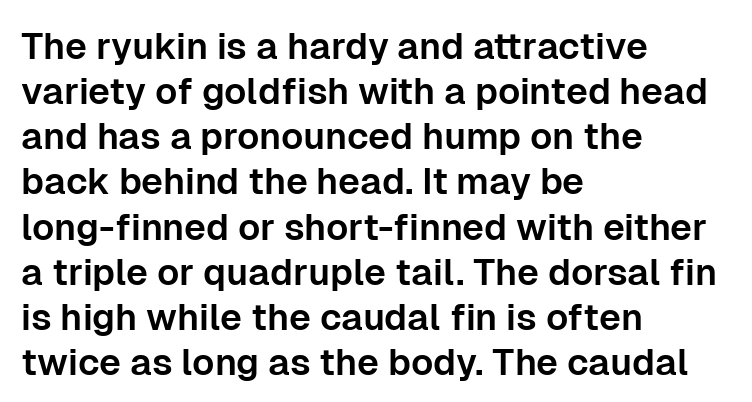
The image shows 37 px sans-serif type, upright; set left-aligned, line spacing 1.22x, normal letter spacing, not underlined; low stroke contrast and a medium x-height.
